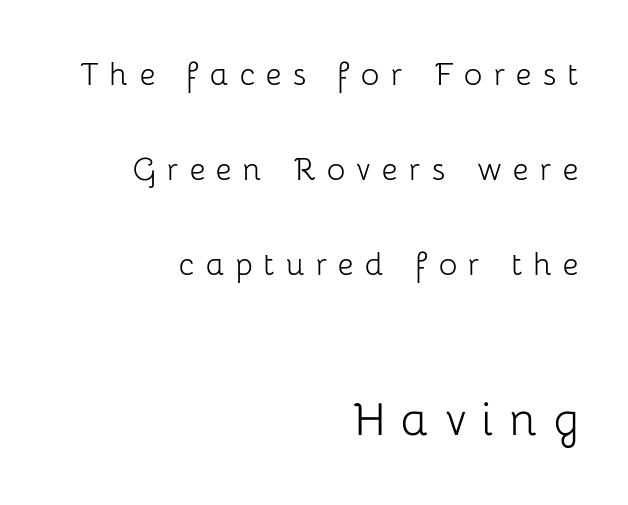
Q: Is the text bold? A: No.
Q: Is the text italic (slanted)? A: No, it is upright.
Q: Is the typeface a serif or a sans-serif typeface? A: Sans-serif.
Q: Is the text underlined? A: No.
Q: How is the paragraph aligned? A: Right-aligned.
Q: Is the spacing between letters normal or unusually wide? A: Unusually wide.
Q: Is the spacing between lines tight, normal or loose? A: Loose.
Q: Which block of text is set in a larger size, the first (top) or the second (bottom)? A: The second (bottom) one.
Q: Width (condensed, normal, or wide)? A: Normal.
Q: Stroke contrast? A: Low.
Q: x-height? A: Medium.
Q: Monospaced? A: No.
